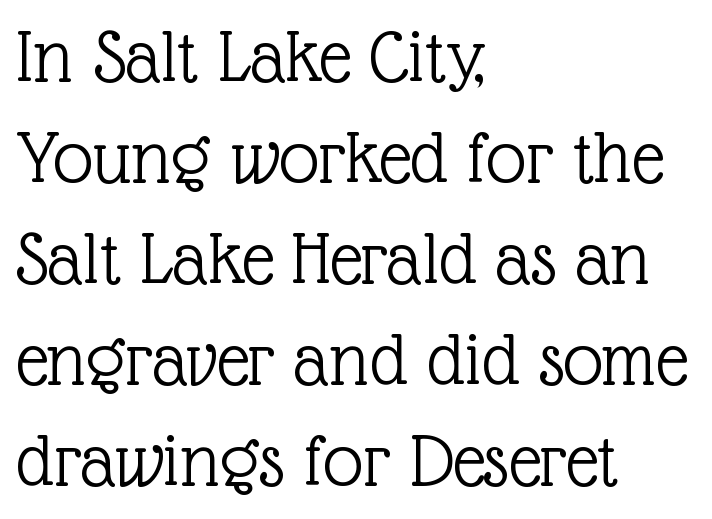
Q: Is the text bold? A: No.
Q: Is the text italic (slanted)? A: No, it is upright.
Q: Is the typeface a serif or a sans-serif typeface? A: Serif.
Q: Is the text underlined? A: No.
Q: How is the paragraph aligned? A: Left-aligned.
Q: Is the spacing between letters normal or unusually wide? A: Normal.
Q: Is the spacing between lines tight, normal or loose? A: Normal.
Q: Width (condensed, normal, or wide)? A: Normal.
Q: x-height? A: Medium.
Q: Monospaced? A: No.
